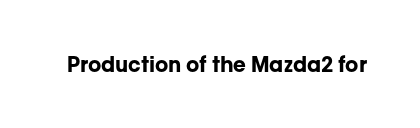
{"italic": "no", "bold": "yes", "underline": "no", "letter_spacing": "normal", "letter_spacing_em": 0.0, "glyph_px": 21}
